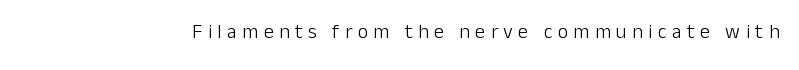
{"italic": "no", "bold": "no", "underline": "no", "letter_spacing": "wide", "letter_spacing_em": 0.27, "glyph_px": 20}
